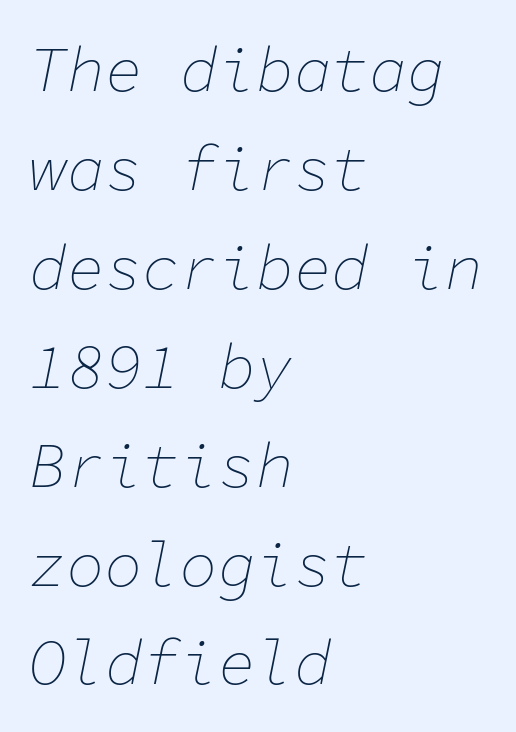
The glyphs look as if they've been sheared to an angle. Compared with a typical body face, this is equally light or lighter still. Alignment: flush left. The foot of each line stays bare and open. Tracking value appears to be zero — textbook default spacing. Each new line begins a customary step beneath the previous one.
